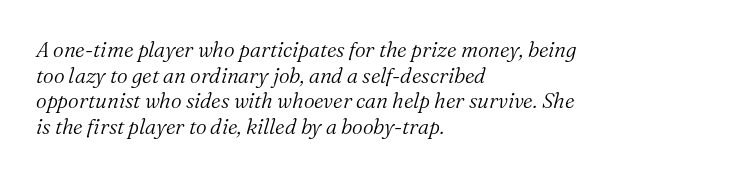
Q: Is the text bold? A: No.
Q: Is the text italic (slanted)? A: Yes, it leans right by about 16 degrees.
Q: Is the text underlined? A: No.
Q: How is the paragraph aligned? A: Left-aligned.
Q: Is the spacing between letters normal or unusually wide? A: Normal.
